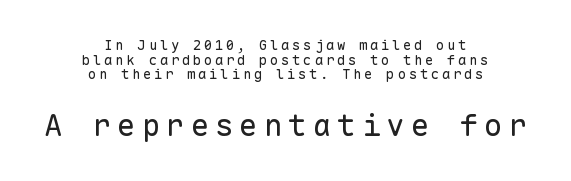
{"serif": "no", "italic": "no", "bold": "no", "weight": "regular", "width": "normal", "stroke_contrast": "low", "x_height": "medium", "monospaced": "yes", "underline": "no", "align": "center", "line_spacing": "tight", "line_spacing_ratio": 1.05, "larger_block": "second", "size_ratio": 2.21, "glyph_px": 31}
